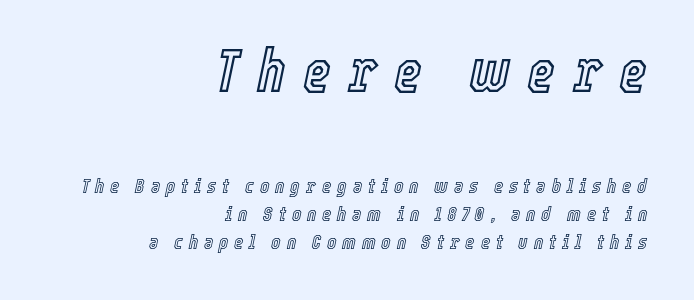
Q: Is the text italic (slanted)? A: Yes, it leans right by about 12 degrees.
Q: Is the text underlined? A: No.
Q: How is the paragraph aligned? A: Right-aligned.
Q: Is the spacing between letters normal or unusually wide? A: Unusually wide.
Q: Is the spacing between lines tight, normal or loose? A: Normal.
Q: Which block of text is set in a larger size, the first (top) or the second (bottom)? A: The first (top) one.
Q: Width (condensed, normal, or wide)? A: Condensed.
Q: x-height? A: Medium.
Q: Monospaced? A: No.
